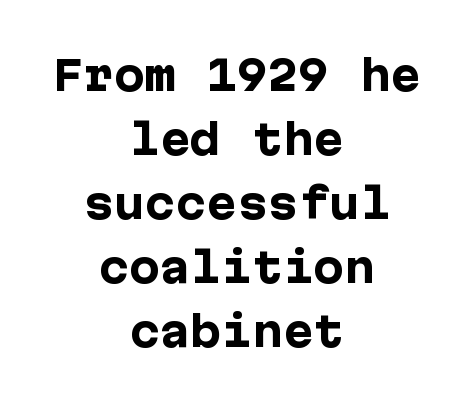
{"serif": "no", "italic": "no", "bold": "yes", "weight": "heavy", "width": "normal", "stroke_contrast": "low", "x_height": "medium", "underline": "no", "align": "center", "line_spacing": "normal", "line_spacing_ratio": 1.56, "letter_spacing": "normal", "letter_spacing_em": 0.0, "glyph_px": 41}
